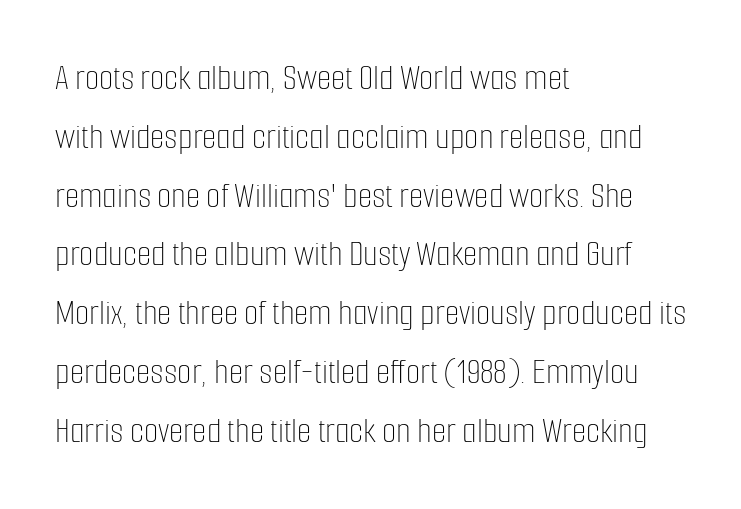
Q: Is the text bold? A: No.
Q: Is the text italic (slanted)? A: No, it is upright.
Q: Is the text underlined? A: No.
Q: How is the paragraph aligned? A: Left-aligned.
Q: Is the spacing between letters normal or unusually wide? A: Normal.
Q: Is the spacing between lines tight, normal or loose? A: Normal.
Q: Width (condensed, normal, or wide)? A: Condensed.
Q: Stroke contrast? A: Low.
Q: x-height? A: Medium.
Q: Monospaced? A: No.
